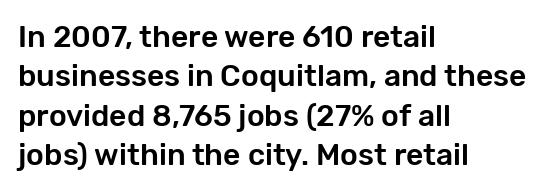
The image shows 30 px sans-serif type, upright; set left-aligned, normal line spacing (1.31x), normal letter spacing, not underlined; low stroke contrast and a medium x-height.
